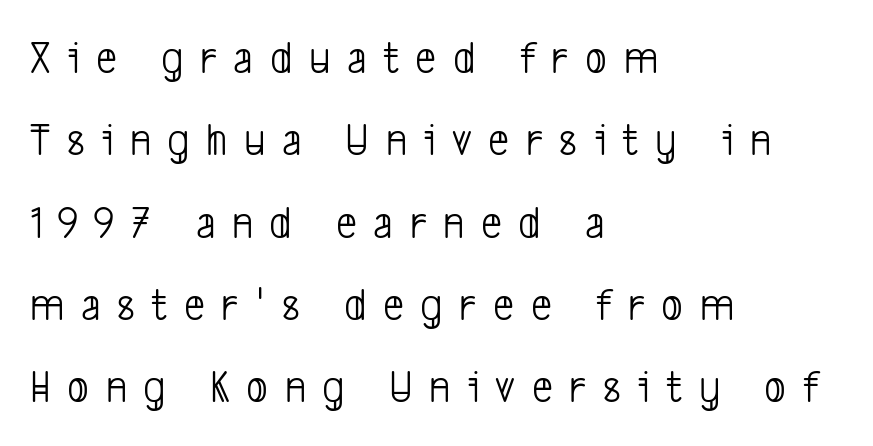
Q: Is the text bold? A: No.
Q: Is the typeface a serif or a sans-serif typeface? A: Sans-serif.
Q: Is the text underlined? A: No.
Q: How is the paragraph aligned? A: Left-aligned.
Q: Is the spacing between letters normal or unusually wide? A: Unusually wide.
Q: Width (condensed, normal, or wide)? A: Condensed.
Q: Stroke contrast? A: Low.
Q: x-height? A: Medium.
Q: Monospaced? A: No.
